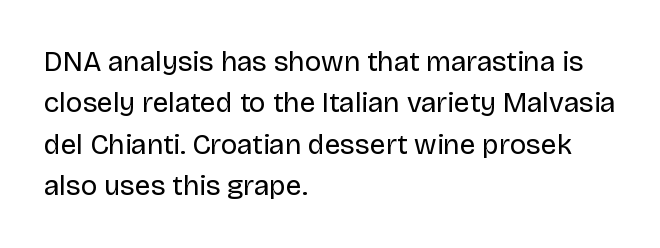
{"serif": "no", "italic": "no", "bold": "no", "weight": "regular", "width": "normal", "stroke_contrast": "low", "x_height": "large", "monospaced": "no", "underline": "no", "align": "left", "line_spacing": "normal", "line_spacing_ratio": 1.48, "letter_spacing": "normal", "letter_spacing_em": 0.0, "glyph_px": 28}
